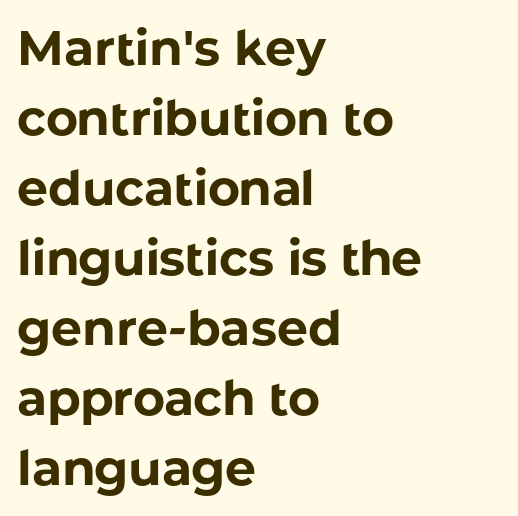
Q: Is the text bold? A: Yes.
Q: Is the text italic (slanted)? A: No, it is upright.
Q: Is the typeface a serif or a sans-serif typeface? A: Sans-serif.
Q: Is the text underlined? A: No.
Q: How is the paragraph aligned? A: Left-aligned.
Q: Is the spacing between letters normal or unusually wide? A: Normal.
Q: Is the spacing between lines tight, normal or loose? A: Normal.
Q: Width (condensed, normal, or wide)? A: Normal.
Q: Stroke contrast? A: Low.
Q: x-height? A: Medium.
Q: Monospaced? A: No.
